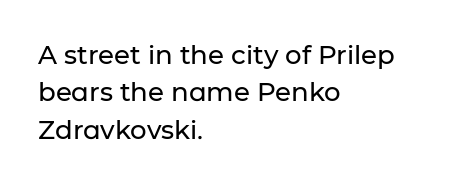
{"italic": "no", "underline": "no", "align": "left", "line_spacing": "normal", "line_spacing_ratio": 1.44, "letter_spacing": "normal", "letter_spacing_em": 0.0, "glyph_px": 26}
